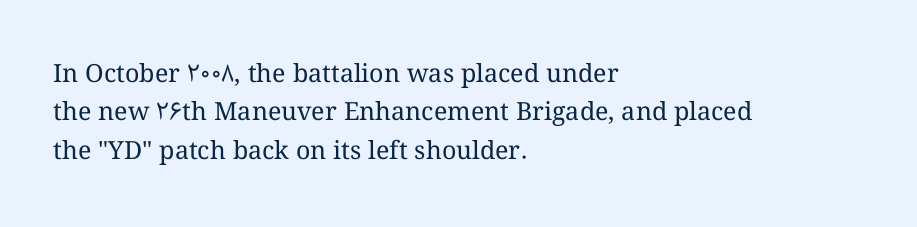
The image shows 25 px text type, upright; set left-aligned, normal line spacing (1.54x), normal letter spacing, not underlined.
